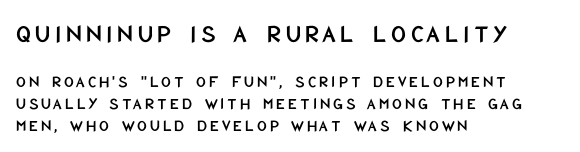
The image shows 26 px text type, upright; set left-aligned, normal line spacing (1.29x), not underlined; the first (top) block is 1.53x larger.
